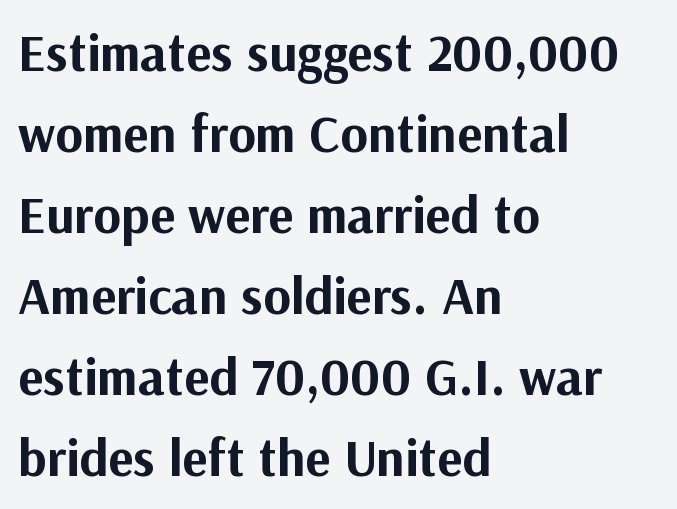
{"serif": "no", "italic": "no", "bold": "yes", "weight": "bold", "width": "normal", "stroke_contrast": "medium", "x_height": "medium", "monospaced": "no", "underline": "no", "align": "left", "line_spacing": "normal", "line_spacing_ratio": 1.53, "letter_spacing": "normal", "letter_spacing_em": 0.0, "glyph_px": 53}
